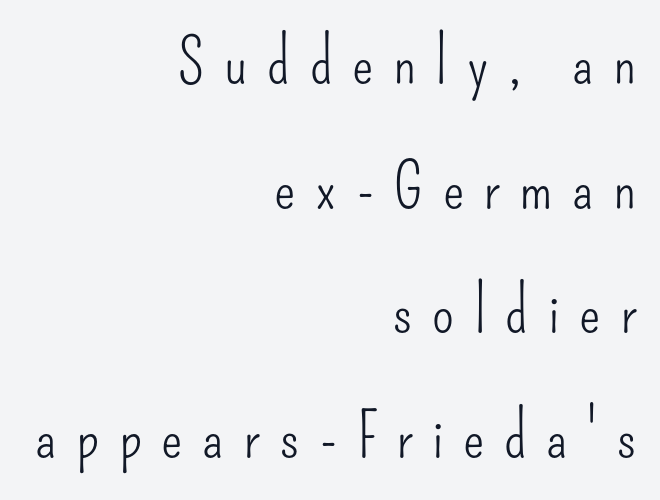
{"serif": "no", "italic": "no", "bold": "no", "weight": "light", "width": "condensed", "stroke_contrast": "low", "x_height": "small", "monospaced": "no", "underline": "no", "align": "right", "line_spacing": "loose", "line_spacing_ratio": 1.98, "letter_spacing": "wide", "letter_spacing_em": 0.31, "glyph_px": 63}
